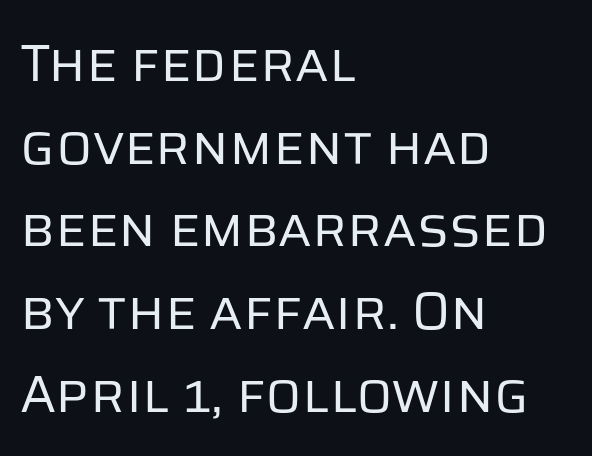
Q: Is the text bold? A: No.
Q: Is the text italic (slanted)? A: No, it is upright.
Q: Is the typeface a serif or a sans-serif typeface? A: Sans-serif.
Q: Is the text underlined? A: No.
Q: How is the paragraph aligned? A: Left-aligned.
Q: Is the spacing between letters normal or unusually wide? A: Normal.
Q: Is the spacing between lines tight, normal or loose? A: Normal.
Q: Width (condensed, normal, or wide)? A: Normal.
Q: Stroke contrast? A: Low.
Q: x-height? A: Large.
Q: Monospaced? A: No.
